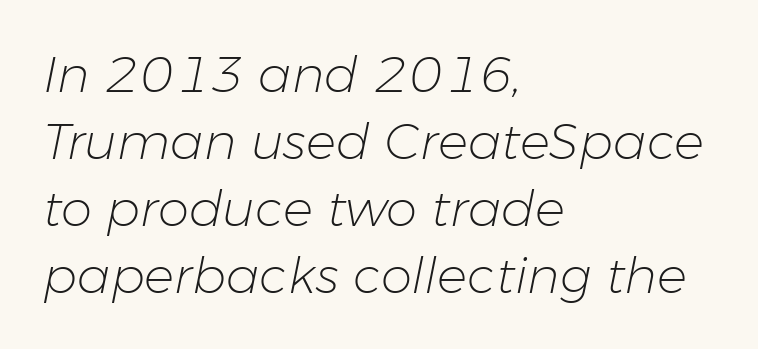
The image shows 50 px light type, italic (leaning right); set left-aligned, normal line spacing (1.34x), normal letter spacing, not underlined; low stroke contrast and a medium x-height.
